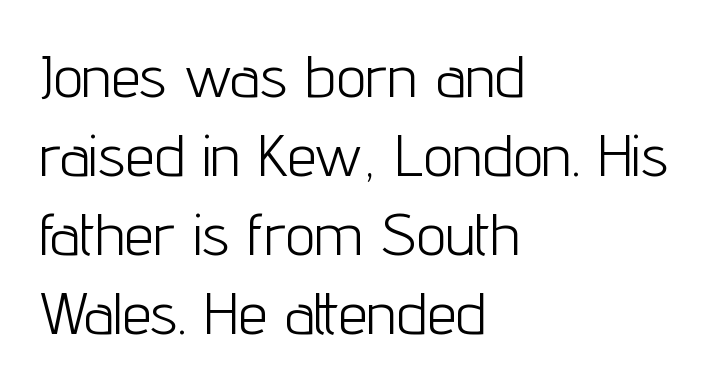
Note the varied advance widths — an 'i' is clearly narrower than an 'm'. Is the type heavy? It reads as light-to-regular instead. Line spacing here is normal. The horizontal fit of the characters is conventional and even. I'd call this a sans setting — the letters go barefoot. This is the regular roman posture of the typeface.
